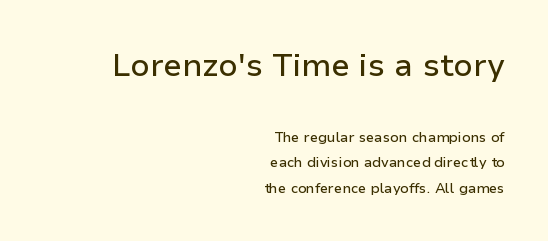
Honestly, there is no underline to notice here at all. The gaps between neighbouring characters are ordinary and unremarkable. Character widths vary here, with narrow letters taking less room than wide ones. A student would notice the top passage is typeset larger than what follows. Typographically, this falls in the sans-serif category. Caption: multi-line text, flush right, ragged left.
